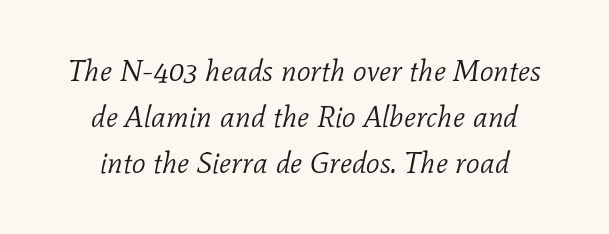
The image shows 30 px light serif type, italic (leaning right); set centered, normal line spacing (1.54x), normal letter spacing, not underlined; low stroke contrast and a medium x-height.
